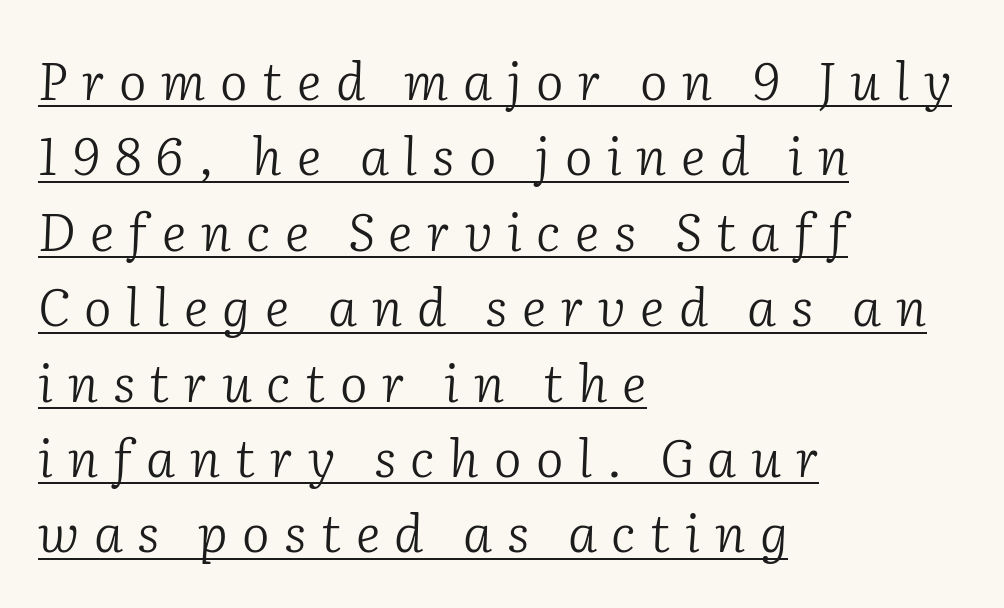
Q: Is the text bold? A: No.
Q: Is the text italic (slanted)? A: Yes, it leans right by about 2 degrees.
Q: Is the typeface a serif or a sans-serif typeface? A: Serif.
Q: Is the text underlined? A: Yes.
Q: How is the paragraph aligned? A: Left-aligned.
Q: Is the spacing between letters normal or unusually wide? A: Unusually wide.
Q: Is the spacing between lines tight, normal or loose? A: Normal.
Q: Width (condensed, normal, or wide)? A: Normal.
Q: Stroke contrast? A: Low.
Q: x-height? A: Medium.
Q: Monospaced? A: No.
